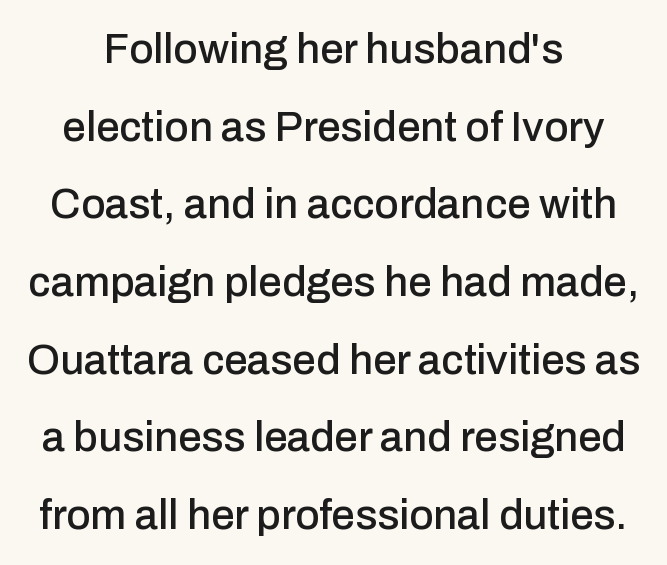
This sample uses an upright cut, with every glyph sitting square on the baseline. The area under the type is left untouched. Think of a printed novel: that variable character pitch is what you see here. Reading down the block, each line starts at a different indent, mirrored at its end.
